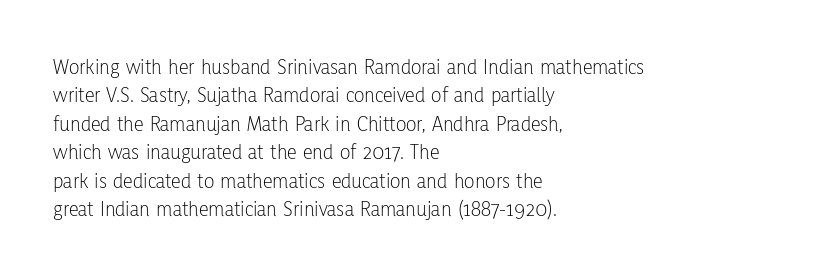
Rule under the text: the space is simply empty. Honestly, the letter spacing is just normal — you wouldn't notice it. The font's upright variant was chosen for this text. The strokes are not fattened; the text isn't bold. Layout note: lines flush left. The designer left line spacing at the default.
